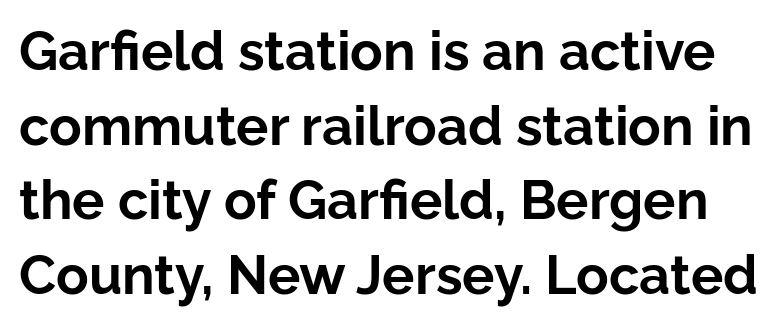
The image shows 54 px bold sans-serif type, upright; set normal line spacing (1.38x), normal letter spacing, not underlined; low stroke contrast and a medium x-height.
